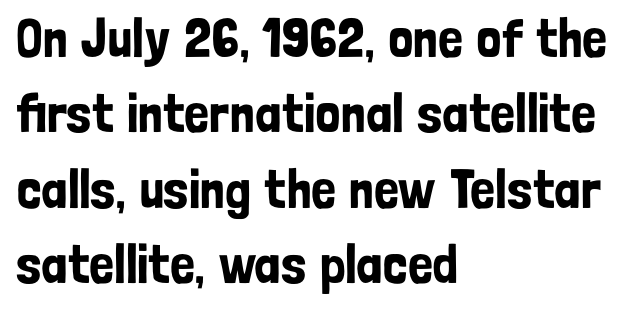
Evenly set lines give the paragraph a standard silhouette. These lines were composed using upright roman letters. The type is set solid horizontally, with unmodified tracking. The baseline area is clear. This sample uses a sans-serif face. Notice how the passage keeps a crisp vertical edge on the left only.
